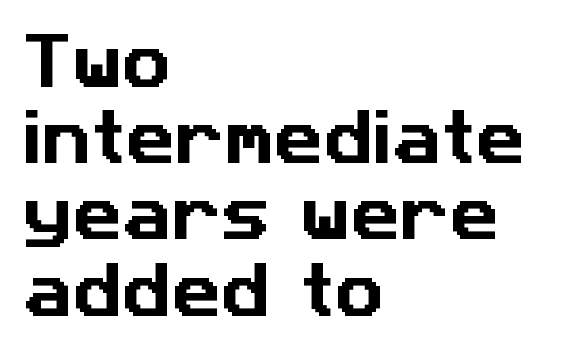
Letterform terminals end flat and unadorned throughout the passage. Nobody touched the tracking dial on this one. Interline gaps are of average width in this sample. You could not count columns in this text — the font is proportionally spaced.
